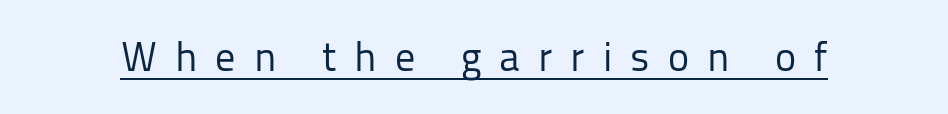
Q: Is the text bold? A: No.
Q: Is the text italic (slanted)? A: No, it is upright.
Q: Is the typeface a serif or a sans-serif typeface? A: Sans-serif.
Q: Is the text underlined? A: Yes.
Q: Is the spacing between letters normal or unusually wide? A: Unusually wide.
Q: Width (condensed, normal, or wide)? A: Normal.
Q: Stroke contrast? A: Low.
Q: x-height? A: Medium.
Q: Monospaced? A: No.
